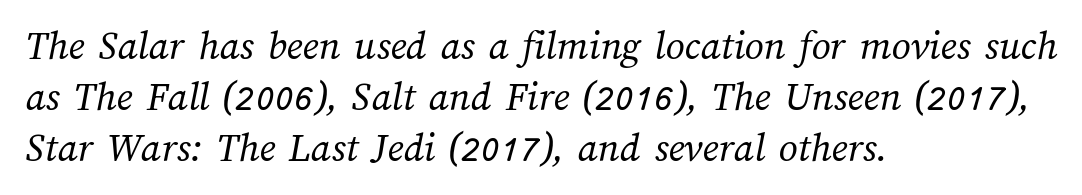
Q: Is the text bold? A: No.
Q: Is the text underlined? A: No.
Q: How is the paragraph aligned? A: Left-aligned.
Q: Is the spacing between letters normal or unusually wide? A: Normal.
Q: Width (condensed, normal, or wide)? A: Normal.
Q: Stroke contrast? A: Medium.
Q: x-height? A: Medium.
Q: Monospaced? A: No.
